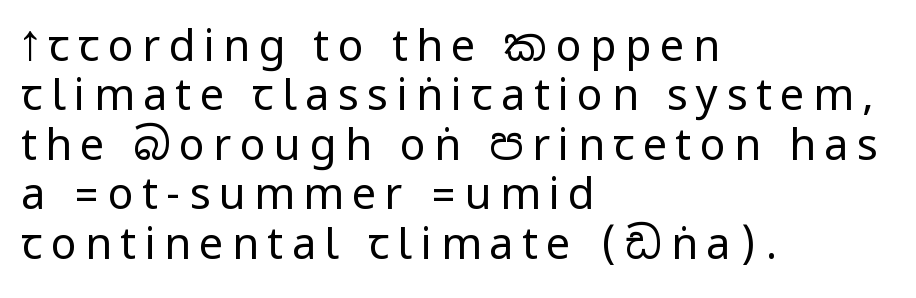
Q: Is the text bold? A: No.
Q: Is the text italic (slanted)? A: No, it is upright.
Q: Is the typeface a serif or a sans-serif typeface? A: Sans-serif.
Q: Is the text underlined? A: No.
Q: How is the paragraph aligned? A: Left-aligned.
Q: Is the spacing between letters normal or unusually wide? A: Unusually wide.
Q: Is the spacing between lines tight, normal or loose? A: Tight.
Q: Width (condensed, normal, or wide)? A: Condensed.
Q: Stroke contrast? A: Low.
